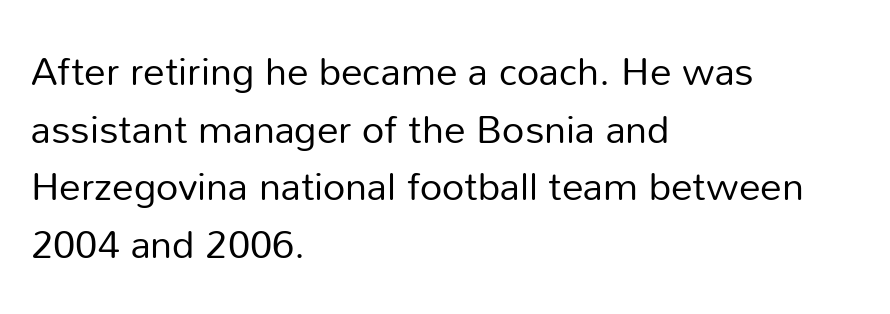
Nothing sits at the stroke ends, so this counts as sans-serif. Plain, unruled lines of type. Weight: in the light-to-regular range. The tracking reads as untouched default to a designer's eye.
